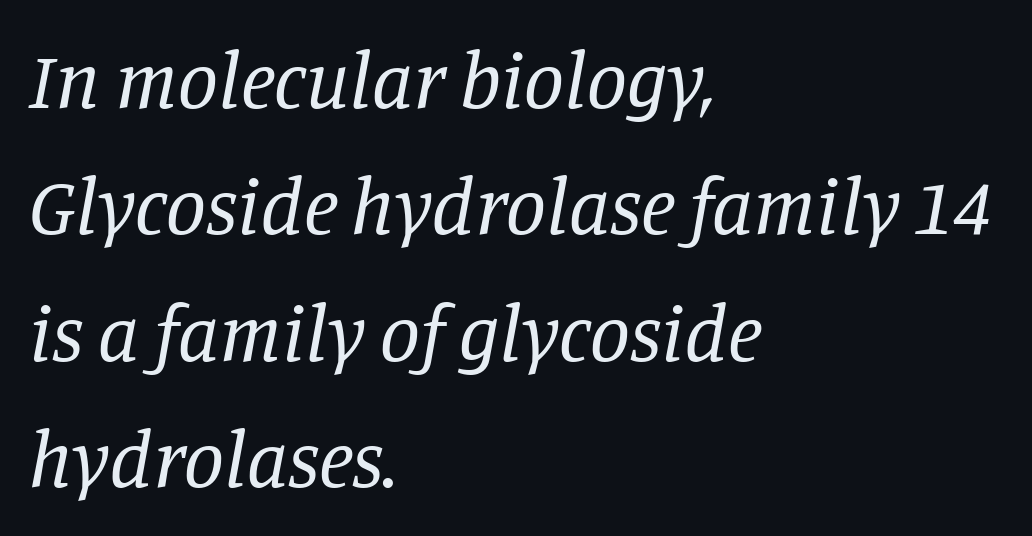
{"serif": "yes", "italic": "yes", "lean": "right", "slant_degrees": 11, "bold": "no", "weight": "regular", "width": "normal", "stroke_contrast": "low", "x_height": "large", "monospaced": "no", "underline": "no", "align": "left", "line_spacing": "normal", "line_spacing_ratio": 1.58, "letter_spacing": "normal", "letter_spacing_em": 0.0, "glyph_px": 80}
